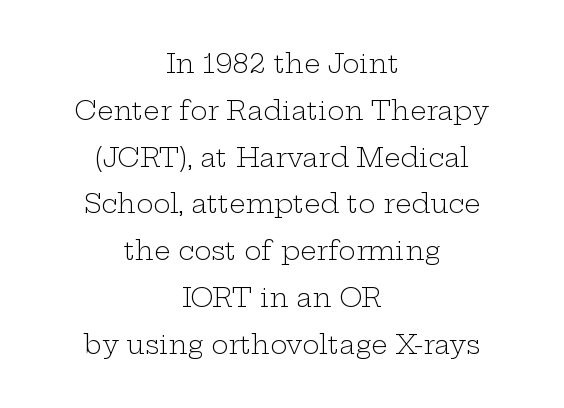
Q: Is the text bold? A: No.
Q: Is the text italic (slanted)? A: No, it is upright.
Q: Is the text underlined? A: No.
Q: How is the paragraph aligned? A: Centered.
Q: Is the spacing between letters normal or unusually wide? A: Normal.
